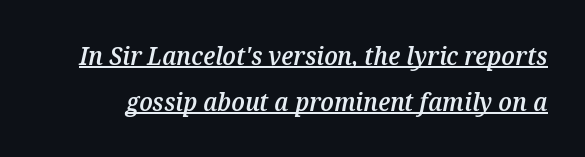
Q: Is the text bold? A: Semi-bold.
Q: Is the text italic (slanted)? A: Yes, it leans right by about 12 degrees.
Q: Is the text underlined? A: Yes.
Q: Is the spacing between letters normal or unusually wide? A: Normal.
